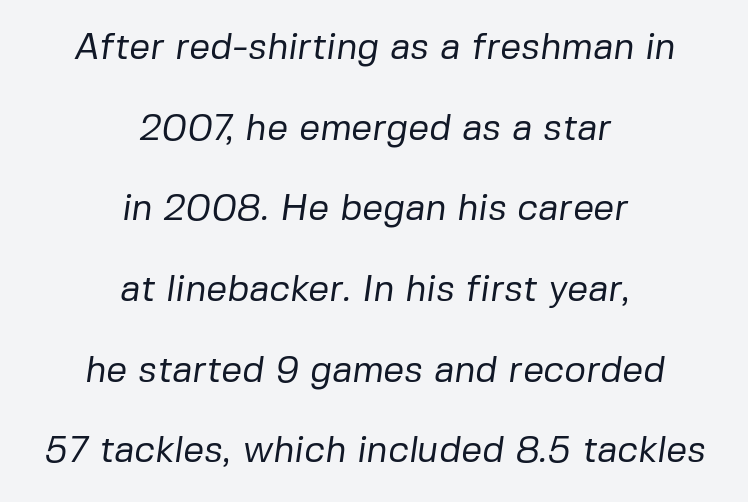
{"serif": "no", "bold": "no", "weight": "regular", "width": "normal", "stroke_contrast": "low", "x_height": "medium", "monospaced": "no", "underline": "no", "align": "center", "line_spacing": "loose", "line_spacing_ratio": 2.18, "letter_spacing": "normal", "letter_spacing_em": 0.0, "glyph_px": 37}
